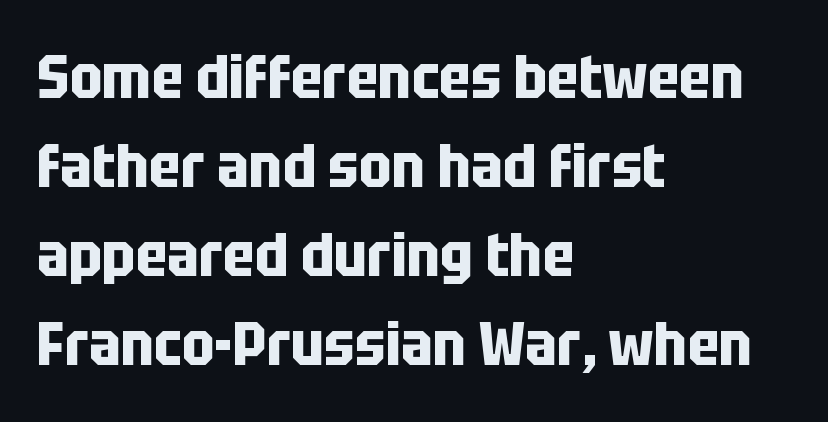
{"serif": "no", "italic": "no", "bold": "yes", "weight": "bold", "width": "condensed", "stroke_contrast": "low", "x_height": "large", "monospaced": "no", "underline": "no", "align": "left", "line_spacing": "normal", "line_spacing_ratio": 1.46, "letter_spacing": "normal", "letter_spacing_em": 0.0, "glyph_px": 61}
